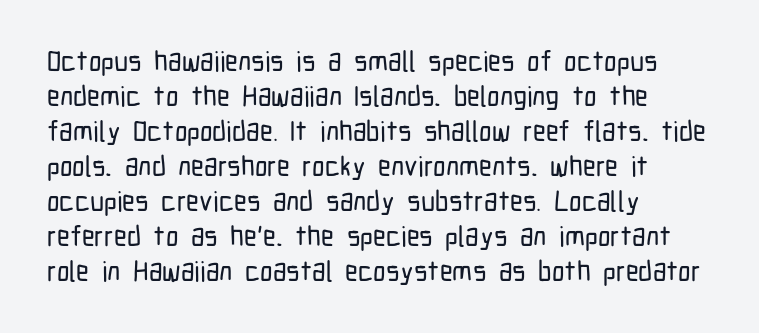
Examine the stroke ends and you'll find no serifs. Posture: vertical. The gap between lines stays unmarked. Caption: multi-line text, flush left, ragged right. Here the designer chose a conventional face with non-uniform glyph widths.
